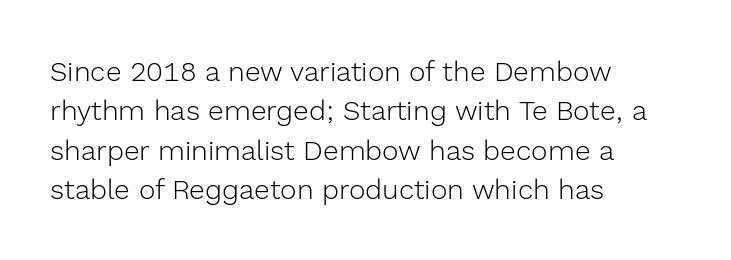
The image shows 28 px light sans-serif type, upright; set left-aligned, normal line spacing (1.41x), normal letter spacing, not underlined; a medium x-height.
